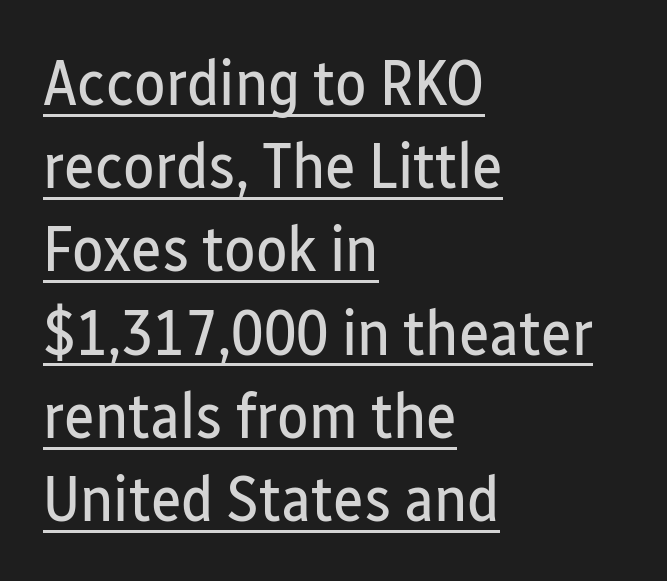
{"serif": "no", "italic": "no", "bold": "no", "weight": "regular", "width": "condensed", "stroke_contrast": "low", "x_height": "medium", "monospaced": "no", "underline": "yes", "align": "left", "line_spacing": "normal", "line_spacing_ratio": 1.28, "letter_spacing": "normal", "letter_spacing_em": 0.0, "glyph_px": 65}
